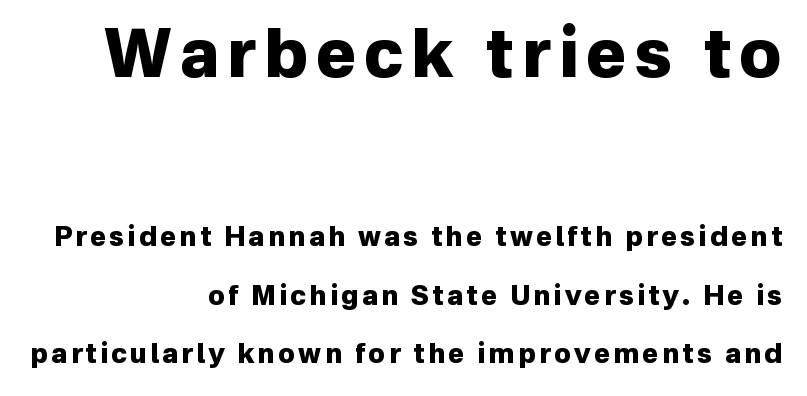
The passage shown is typed in a proportional face where columns would drift. A typesetter would call this leading open, well beyond the default. The passage shown is emphatically bold. Grotesque or geometric, the face here clearly has no serifs. Descenders hang freely into open space.
